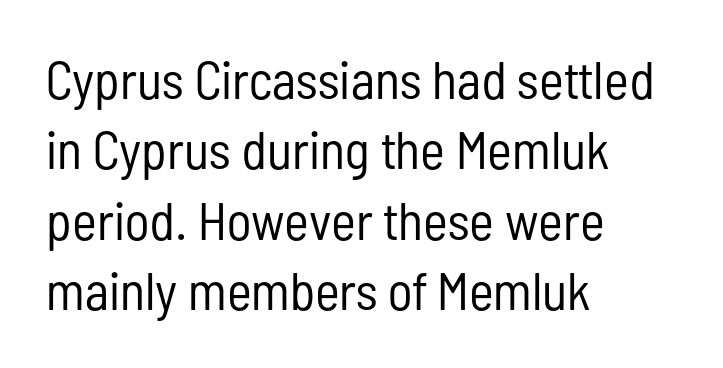
Q: Is the text bold? A: No.
Q: Is the text italic (slanted)? A: No, it is upright.
Q: Is the typeface a serif or a sans-serif typeface? A: Sans-serif.
Q: Is the text underlined? A: No.
Q: How is the paragraph aligned? A: Left-aligned.
Q: Is the spacing between letters normal or unusually wide? A: Normal.
Q: Is the spacing between lines tight, normal or loose? A: Normal.
Q: Width (condensed, normal, or wide)? A: Condensed.
Q: Stroke contrast? A: Low.
Q: x-height? A: Medium.
Q: Monospaced? A: No.
